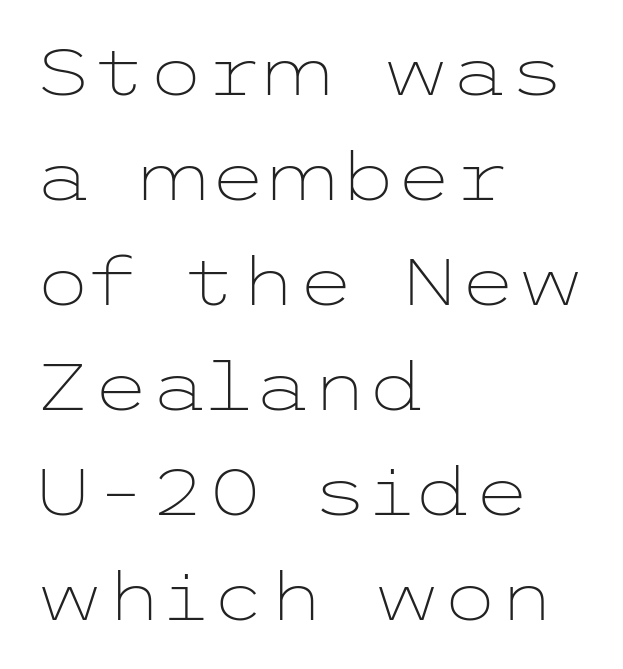
The image shows 66 px light, wide sans-serif type, upright; set left-aligned, normal line spacing (1.59x), normal letter spacing, not underlined; low stroke contrast and a medium x-height.
